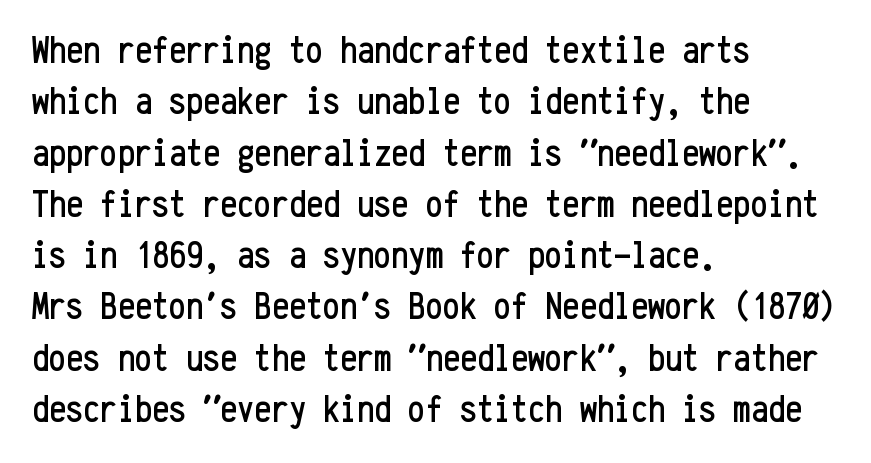
{"serif": "no", "italic": "no", "width": "condensed", "stroke_contrast": "low", "x_height": "medium", "monospaced": "yes", "underline": "no", "align": "left", "line_spacing": "normal", "line_spacing_ratio": 1.35, "letter_spacing": "normal", "letter_spacing_em": 0.0, "glyph_px": 38}
